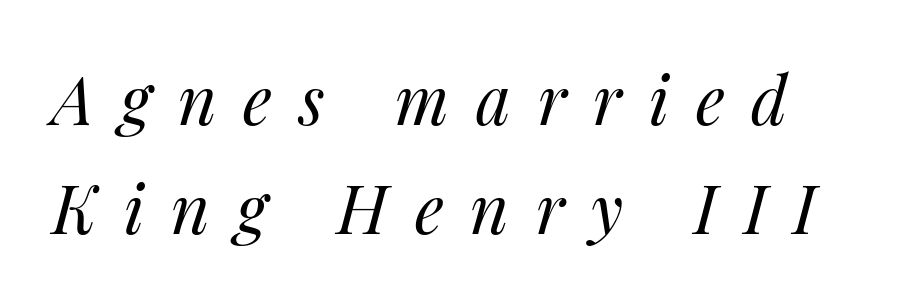
The image shows 67 px regular-weight type, italic (leaning right); set normal line spacing (1.62x), unusually wide letter spacing (+0.4 em), not underlined; medium stroke contrast and a medium x-height.
